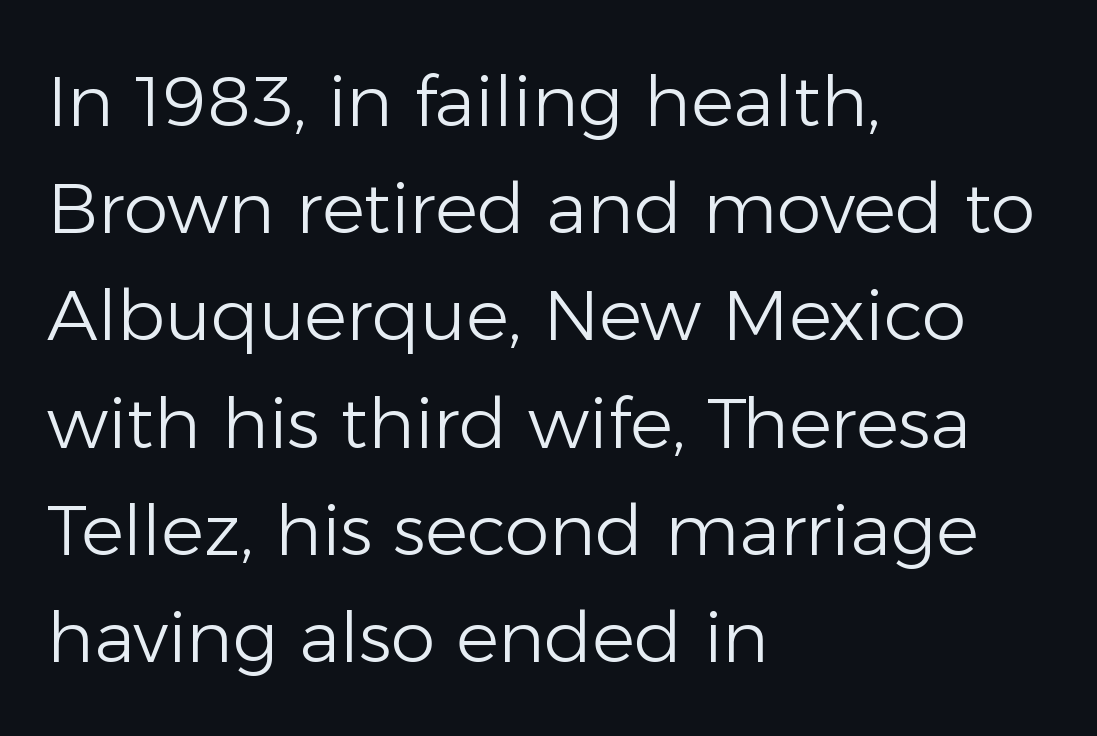
The image shows 71 px light sans-serif type, upright; set left-aligned, normal line spacing (1.51x), normal letter spacing, not underlined; low stroke contrast and a medium x-height.
